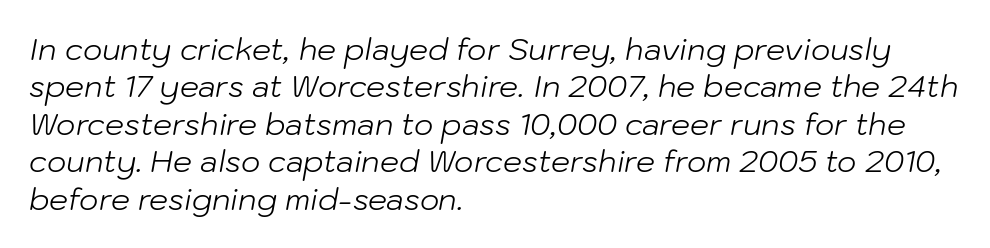
Rows of type keep a routine distance in the vertical direction. Descender tails drop into unmarked territory. Do the characters align in a grid? No, the font is proportional. This is oblique type, the kind used for emphasis or titles.
